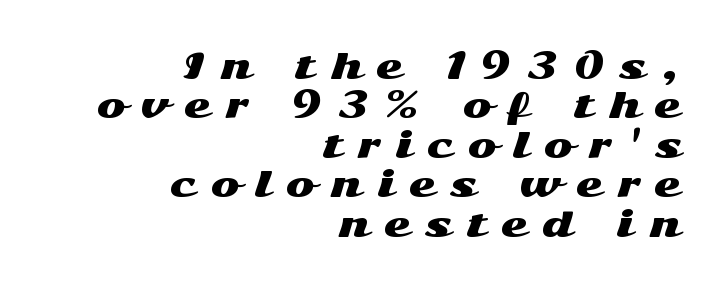
Q: Is the text italic (slanted)? A: Yes.
Q: Is the typeface a serif or a sans-serif typeface? A: Sans-serif.
Q: Is the text underlined? A: No.
Q: How is the paragraph aligned? A: Right-aligned.
Q: Is the spacing between letters normal or unusually wide? A: Unusually wide.
Q: Width (condensed, normal, or wide)? A: Wide.
Q: Stroke contrast? A: Medium.
Q: x-height? A: Medium.
Q: Monospaced? A: No.
